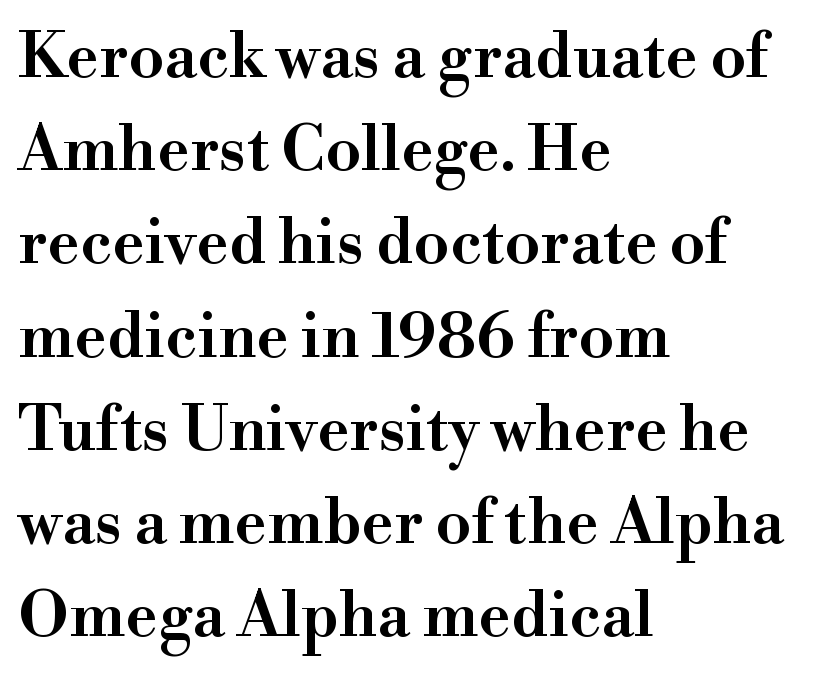
Q: Is the text bold? A: Semi-bold.
Q: Is the text italic (slanted)? A: No, it is upright.
Q: Is the typeface a serif or a sans-serif typeface? A: Serif.
Q: Is the text underlined? A: No.
Q: How is the paragraph aligned? A: Left-aligned.
Q: Is the spacing between letters normal or unusually wide? A: Normal.
Q: Is the spacing between lines tight, normal or loose? A: Normal.
Q: Width (condensed, normal, or wide)? A: Normal.
Q: Stroke contrast? A: High.
Q: x-height? A: Small.
Q: Monospaced? A: No.
